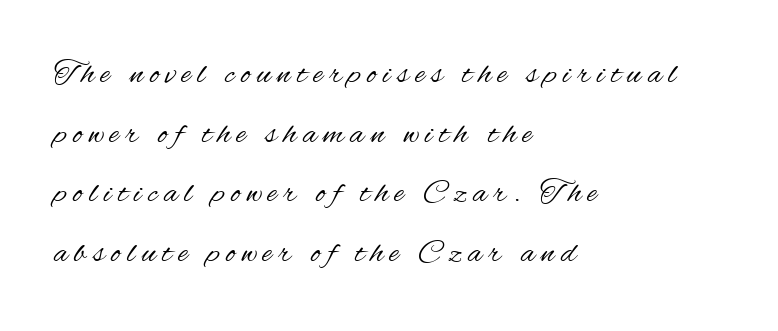
The image shows 33 px regular-weight, condensed sans-serif type; set left-aligned, line spacing 1.81x, unusually wide letter spacing (+0.2 em), not underlined; medium stroke contrast and a small x-height.
